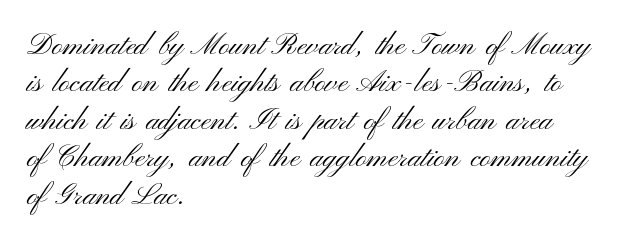
Plain, unruled lines of type. One glance says typical: line gaps are just what's usual. Spacing between characters is what you'd get straight out of the box. Stems here are at most as thick as an everyday book face. Teacher's note: observe the even left margin — that is flush-left alignment.
